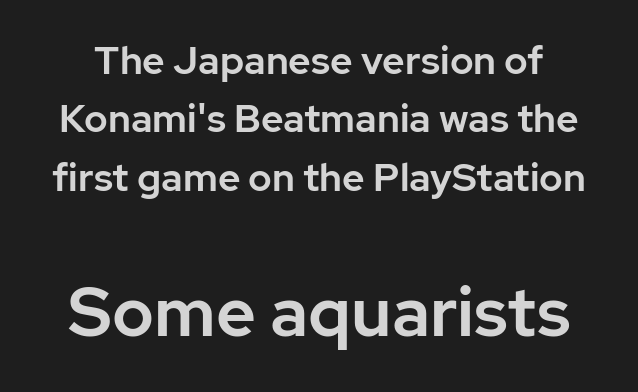
Typographically, this falls in the sans-serif category. Is the letter spacing exaggerated? No — it looks like the ordinary default. Check under the words: just untouched page. Every character sits straight up, as roman type does. Regular leading. Whoever set this made the second block the dominant, larger element.
